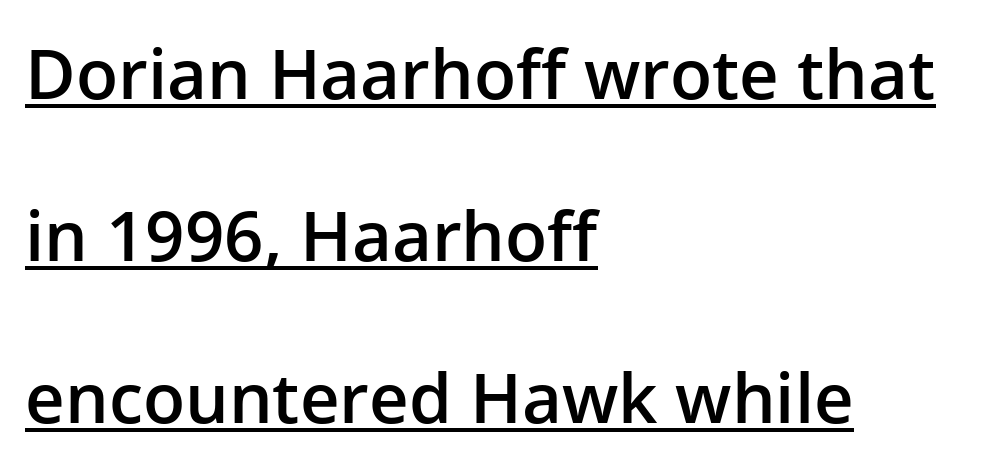
Tracking value appears to be zero — textbook default spacing. Does the lettering tilt? It doesn't — this is upright. The ragged edge is on the right, which tells us the setting is flush left. Every letter is mildly thick-stroked: semibold rather than bold.
